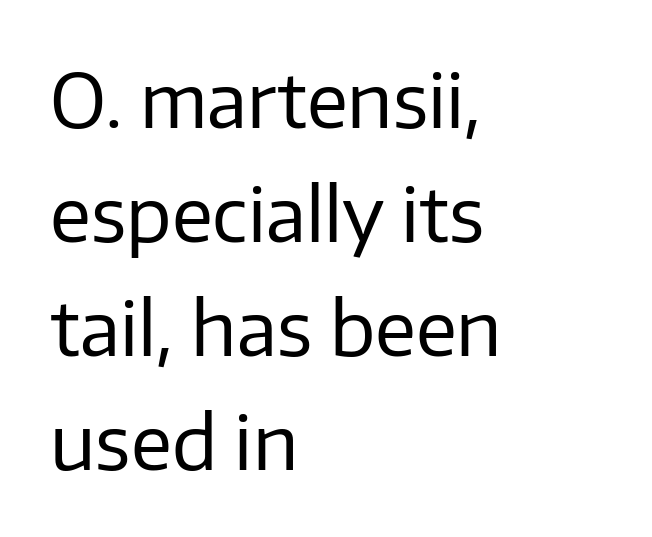
Q: Is the text bold? A: No.
Q: Is the text italic (slanted)? A: No, it is upright.
Q: Is the typeface a serif or a sans-serif typeface? A: Sans-serif.
Q: Is the text underlined? A: No.
Q: How is the paragraph aligned? A: Left-aligned.
Q: Is the spacing between letters normal or unusually wide? A: Normal.
Q: Is the spacing between lines tight, normal or loose? A: Normal.
Q: Width (condensed, normal, or wide)? A: Normal.
Q: Stroke contrast? A: Low.
Q: x-height? A: Medium.
Q: Monospaced? A: No.
